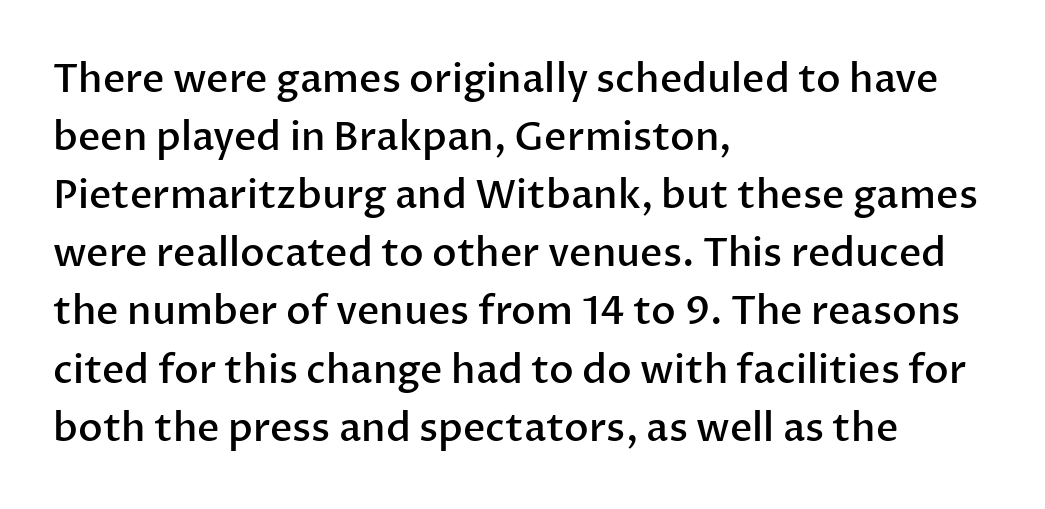
The image shows 39 px semibold sans-serif type, upright; set left-aligned, normal line spacing (1.49x), normal letter spacing, not underlined; low stroke contrast and a medium x-height.
